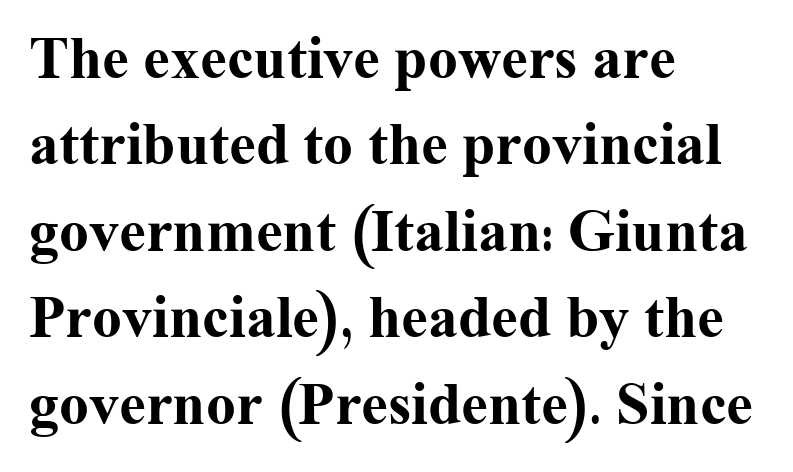
Chunky letters — that's bold for sure. Look at the bottom of the vertical strokes: they flare into serifs here. No italicization has been applied; the sample stays upright. Tracking here is standard; glyphs follow each other at the usual distance. Which margin do the lines hug? The left one — the right edge is uneven. This sample has the flowing, uneven cadence of proportional lettering.
